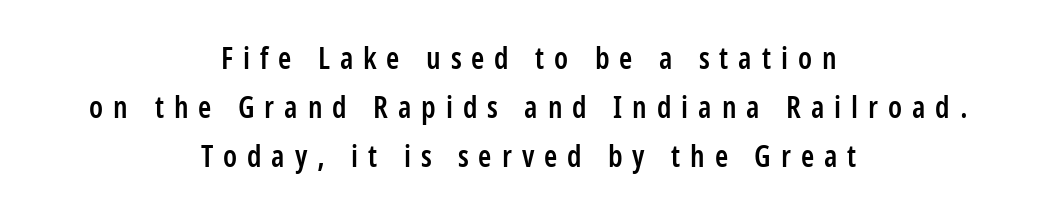
{"serif": "no", "italic": "no", "bold": "semi", "weight": "semibold", "width": "condensed", "stroke_contrast": "low", "x_height": "medium", "monospaced": "no", "underline": "no", "align": "center", "line_spacing": "normal", "line_spacing_ratio": 1.63, "letter_spacing": "wide", "letter_spacing_em": 0.33, "glyph_px": 30}
